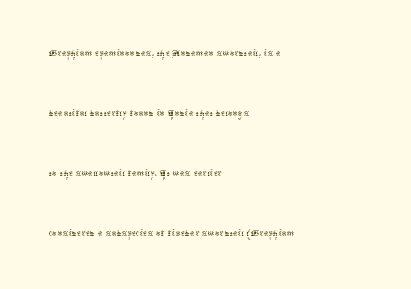
{"italic": "no", "bold": "no", "underline": "no", "align": "left", "line_spacing": "loose", "line_spacing_ratio": 2.5, "letter_spacing": "normal", "letter_spacing_em": 0.0, "glyph_px": 24}
